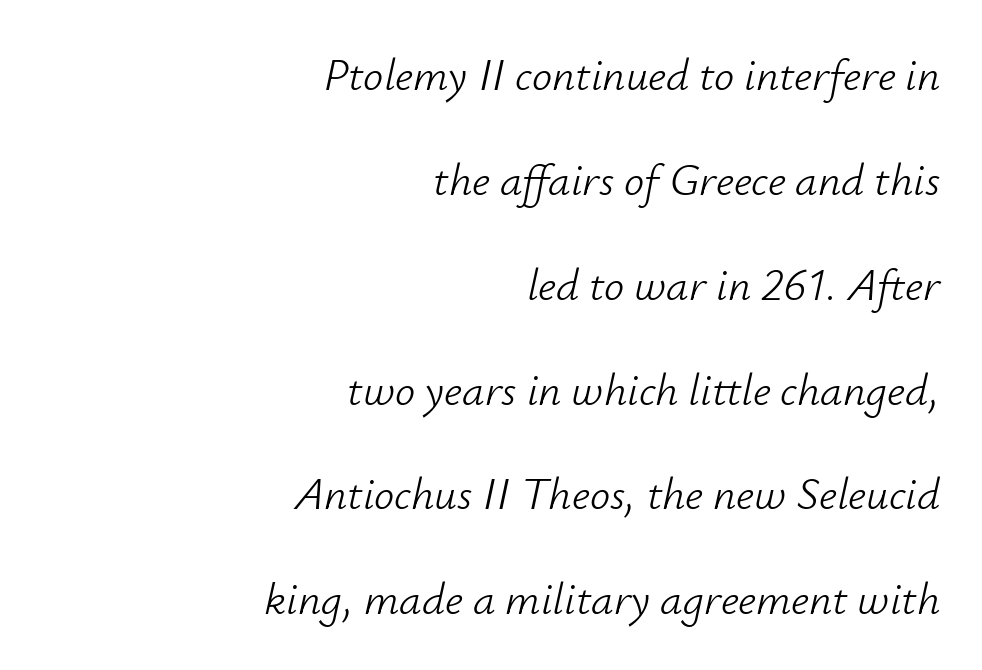
{"italic": "yes", "lean": "right", "slant_degrees": 12, "bold": "no", "weight": "light", "width": "normal", "stroke_contrast": "low", "x_height": "small", "monospaced": "no", "underline": "no", "align": "right", "line_spacing": "loose", "line_spacing_ratio": 2.33, "letter_spacing": "normal", "letter_spacing_em": 0.0, "glyph_px": 45}
